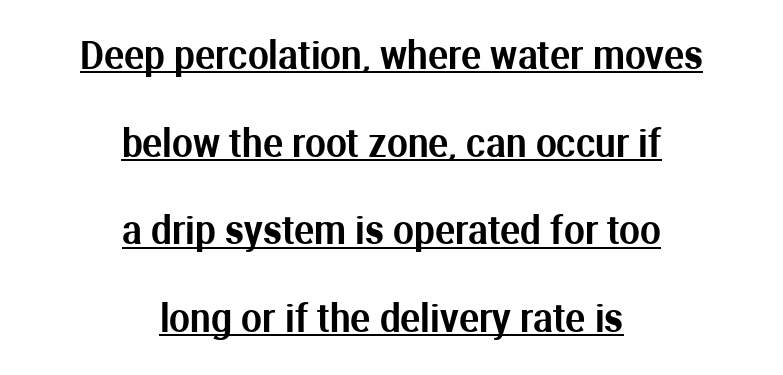
Q: Is the text italic (slanted)? A: No, it is upright.
Q: Is the typeface a serif or a sans-serif typeface? A: Sans-serif.
Q: Is the text underlined? A: Yes.
Q: How is the paragraph aligned? A: Centered.
Q: Is the spacing between letters normal or unusually wide? A: Normal.
Q: Is the spacing between lines tight, normal or loose? A: Loose.
Q: Width (condensed, normal, or wide)? A: Normal.
Q: Stroke contrast? A: Medium.
Q: x-height? A: Medium.
Q: Monospaced? A: No.
